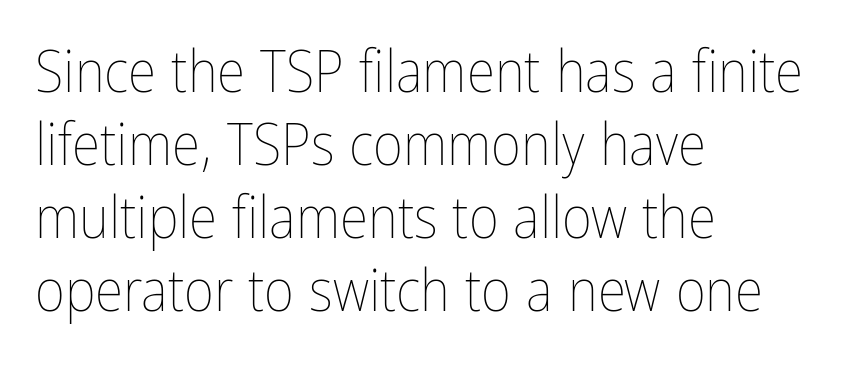
The image shows 58 px thin, condensed type, upright; set left-aligned, normal line spacing (1.26x), normal letter spacing, not underlined; low stroke contrast and a medium x-height.
